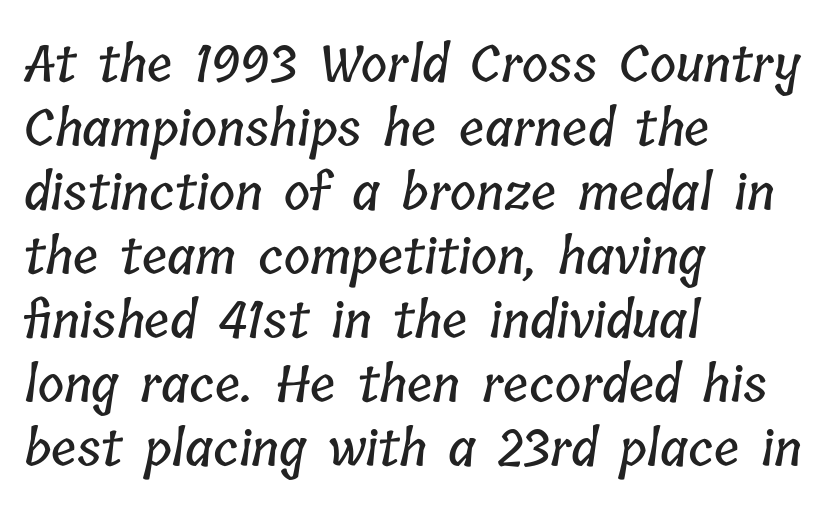
Q: Is the text underlined? A: No.
Q: How is the paragraph aligned? A: Left-aligned.
Q: Is the spacing between letters normal or unusually wide? A: Normal.
Q: Is the spacing between lines tight, normal or loose? A: Normal.
Q: Width (condensed, normal, or wide)? A: Condensed.
Q: Stroke contrast? A: Low.
Q: x-height? A: Medium.
Q: Monospaced? A: No.
